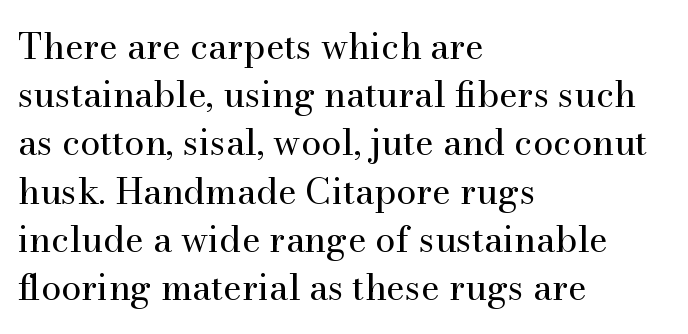
There is no visible air inserted between adjacent glyphs. Reading down the block, your eye returns to a fixed left position each line. Clear beneath every line of the passage. Weight: in the light-to-regular range. The block of text has a typical density, with ordinary space between rows. Serif or sans? Serif — the stroke terminals have little feet.
